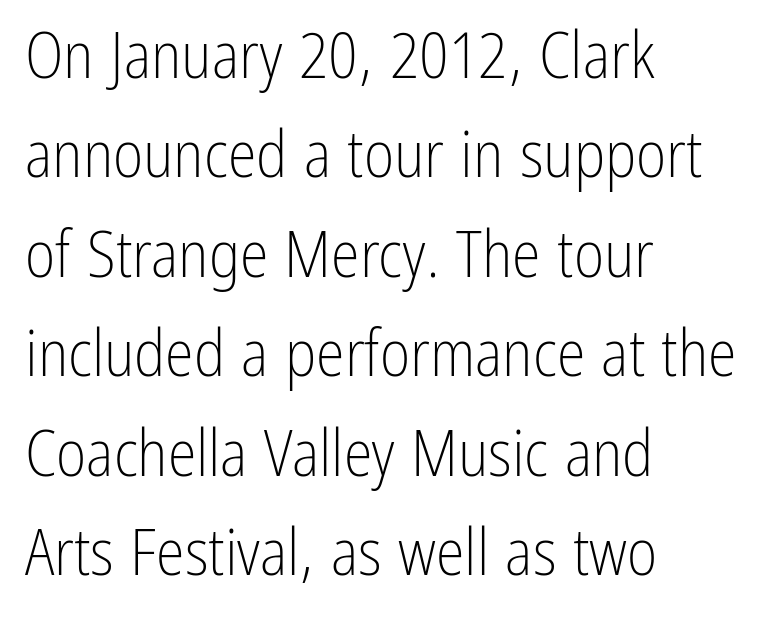
Q: Is the text bold? A: No.
Q: Is the text italic (slanted)? A: No, it is upright.
Q: Is the typeface a serif or a sans-serif typeface? A: Sans-serif.
Q: Is the text underlined? A: No.
Q: How is the paragraph aligned? A: Left-aligned.
Q: Is the spacing between letters normal or unusually wide? A: Normal.
Q: Is the spacing between lines tight, normal or loose? A: Normal.
Q: Width (condensed, normal, or wide)? A: Condensed.
Q: Stroke contrast? A: Low.
Q: x-height? A: Medium.
Q: Monospaced? A: No.
